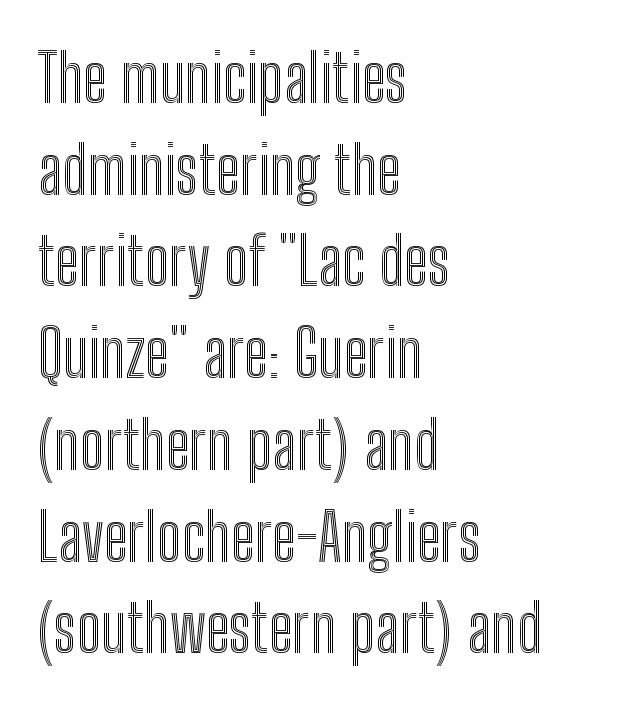
Alignment: flush left. Underline: absent. The rendering uses a moderate line-height, typical for paragraphs. The letters advance in unequal steps, a hallmark of proportional type. Quick note: not italic, upright.
